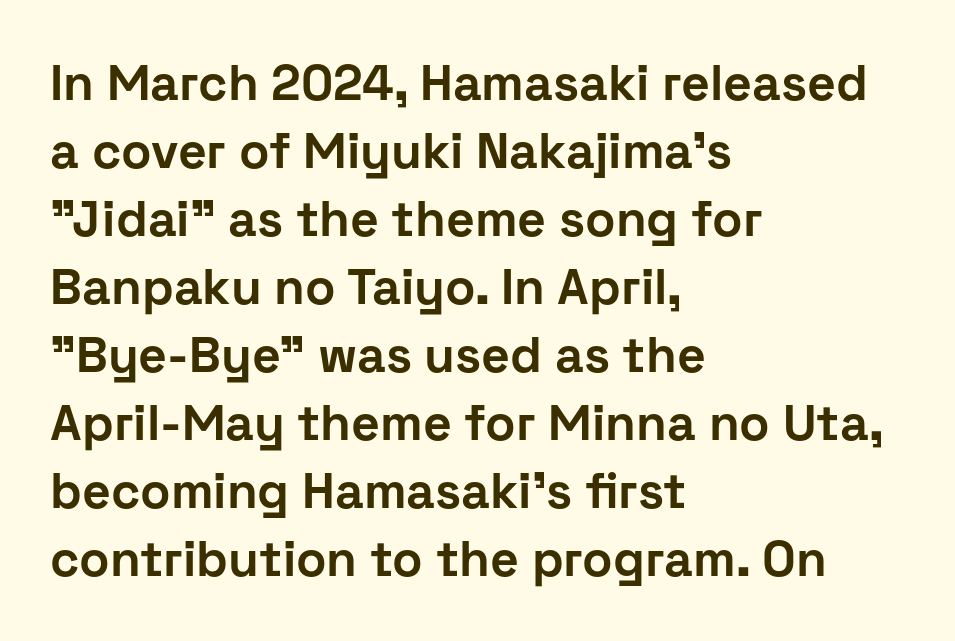
{"serif": "no", "italic": "no", "bold": "yes", "weight": "bold", "width": "normal", "stroke_contrast": "low", "x_height": "medium", "monospaced": "no", "underline": "no", "align": "left", "line_spacing": "normal", "line_spacing_ratio": 1.36, "letter_spacing": "normal", "letter_spacing_em": 0.0, "glyph_px": 50}
